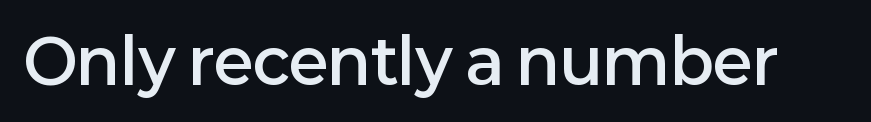
Q: Is the text bold? A: Semi-bold.
Q: Is the text italic (slanted)? A: No, it is upright.
Q: Is the typeface a serif or a sans-serif typeface? A: Sans-serif.
Q: Is the text underlined? A: No.
Q: Is the spacing between letters normal or unusually wide? A: Normal.
Q: Width (condensed, normal, or wide)? A: Normal.
Q: Stroke contrast? A: Low.
Q: x-height? A: Medium.
Q: Monospaced? A: No.
